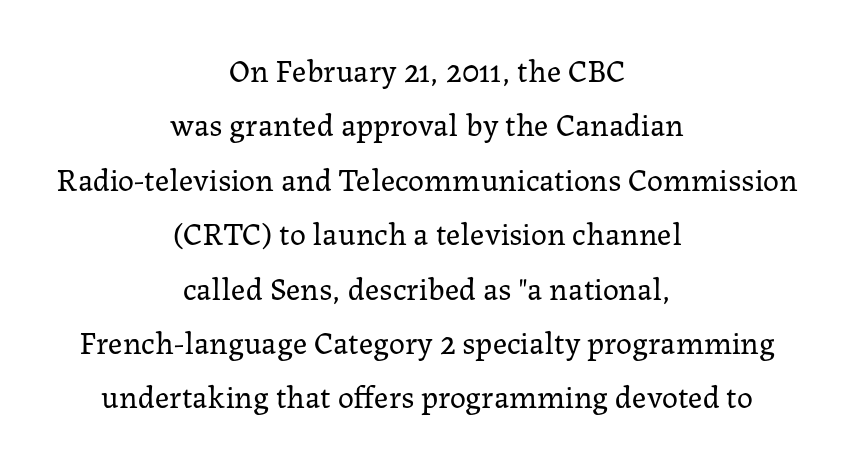
The image shows 32 px regular-weight serif type, upright; set centered, normal line spacing (1.7x), normal letter spacing, not underlined; low stroke contrast and a medium x-height.
